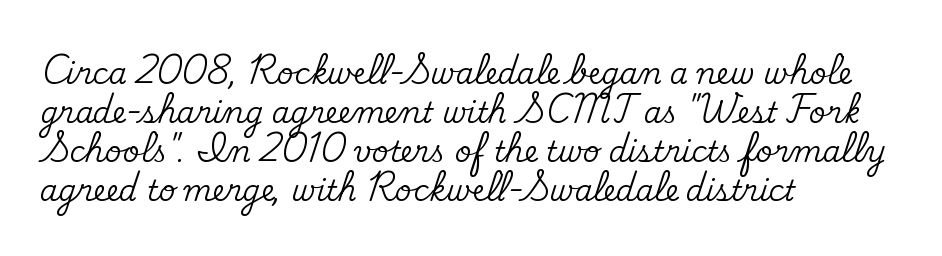
The face used here is proportionally spaced, like ordinary book or web type. Letter spacing: default. Vertically, the passage feels balanced, rows spaced as you'd expect.
